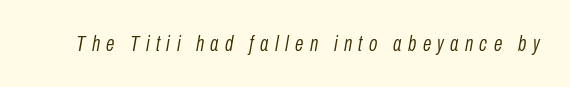
{"italic": "yes", "lean": "right", "slant_degrees": 10, "bold": "no", "underline": "no", "letter_spacing": "wide", "letter_spacing_em": 0.29, "glyph_px": 22}
